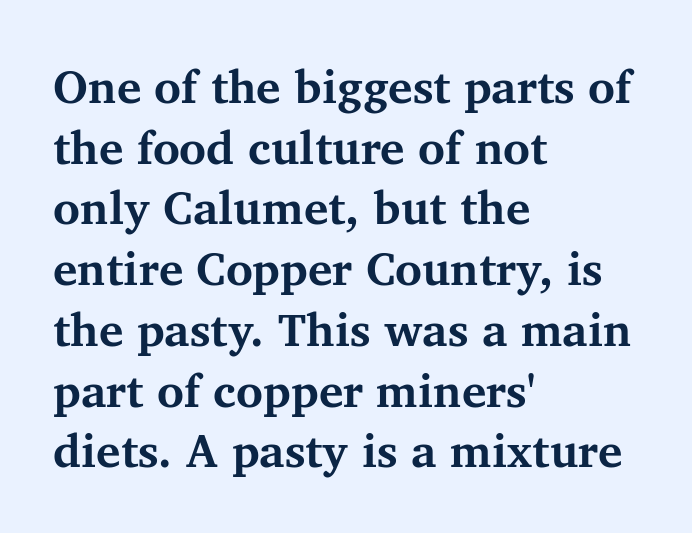
Bare-footed words on every line. Baseline-to-baseline distance is the conventional proportion of letter height. One-word summary of the alignment: left. Think of a printed novel: that variable character pitch is what you see here. Heavy-handed strokes throughout: this text is bold. It's the straight-up-and-down kind of type.
